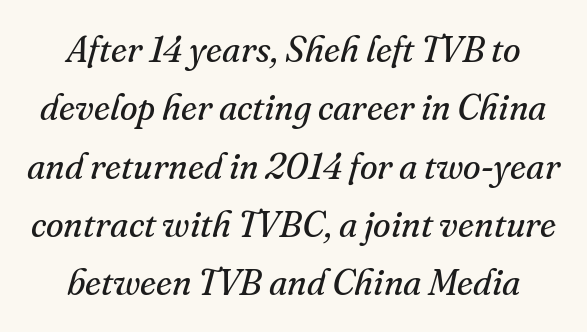
The image shows 36 px regular-weight serif type, italic (leaning right); set normal line spacing (1.62x), normal letter spacing, not underlined; medium stroke contrast and a small x-height.
